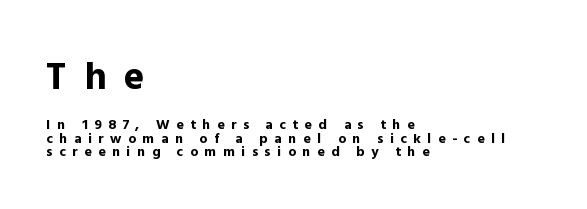
The ragged edge is on the right, which tells us the setting is flush left. Check the space under the baseline: it is left empty. The glyphs have the mass of a bold cut. The leading is snug, giving the passage a crowded texture. Here the designer chose a conventional face with non-uniform glyph widths. Someone cranked the tracking dial way up on this one.
